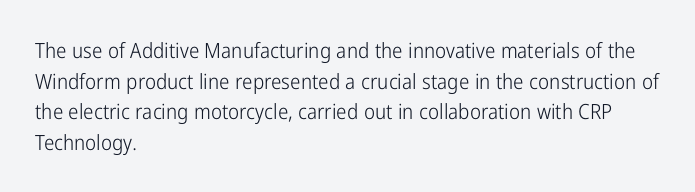
{"italic": "no", "bold": "no", "underline": "no", "align": "left", "line_spacing": "normal", "line_spacing_ratio": 1.46, "letter_spacing": "normal", "letter_spacing_em": 0.0, "glyph_px": 21}
